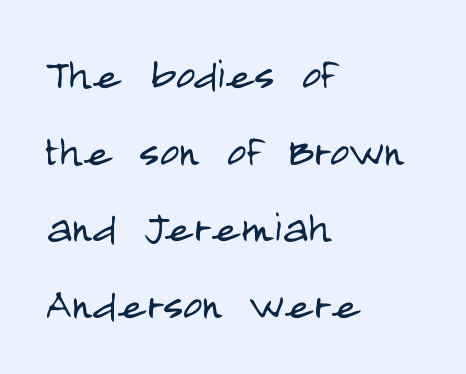
{"serif": "no", "italic": "no", "bold": "no", "weight": "light", "width": "condensed", "stroke_contrast": "low", "x_height": "large", "monospaced": "no", "underline": "no", "align": "left", "line_spacing": "normal", "line_spacing_ratio": 1.42, "letter_spacing": "normal", "letter_spacing_em": 0.0, "glyph_px": 54}
